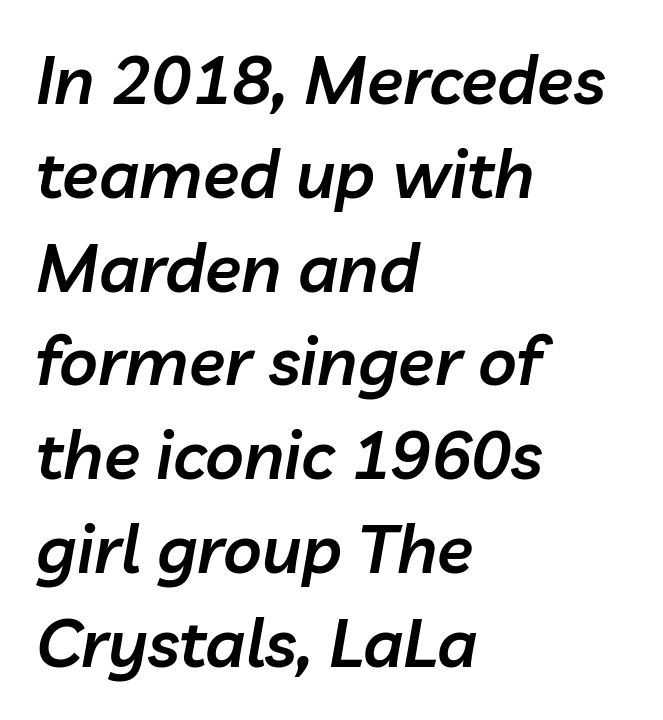
{"italic": "yes", "lean": "right", "slant_degrees": 10, "bold": "semi", "weight": "semibold", "width": "normal", "stroke_contrast": "low", "x_height": "medium", "monospaced": "no", "underline": "no", "align": "left", "line_spacing": "normal", "line_spacing_ratio": 1.4, "letter_spacing": "normal", "letter_spacing_em": 0.0, "glyph_px": 67}
